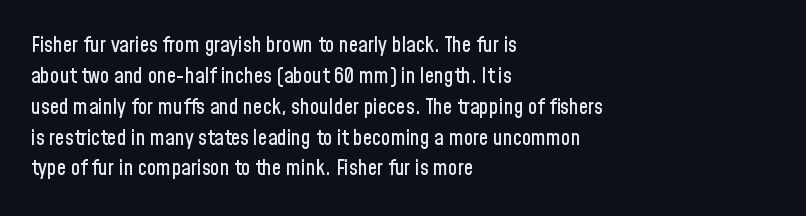
The image shows 21 px text type, upright; set left-aligned, normal line spacing (1.47x), normal letter spacing, not underlined.
